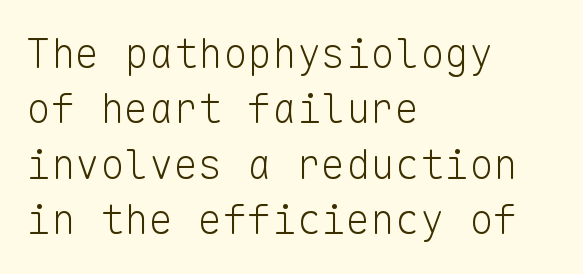
The tracking reads as untouched default to a designer's eye. Caption: multi-line text, flush left, ragged right. The face used here is monospaced, like something from a code editor. Rule under the text: the space is simply empty. You can tell it's not italic because the verticals are truly vertical.
